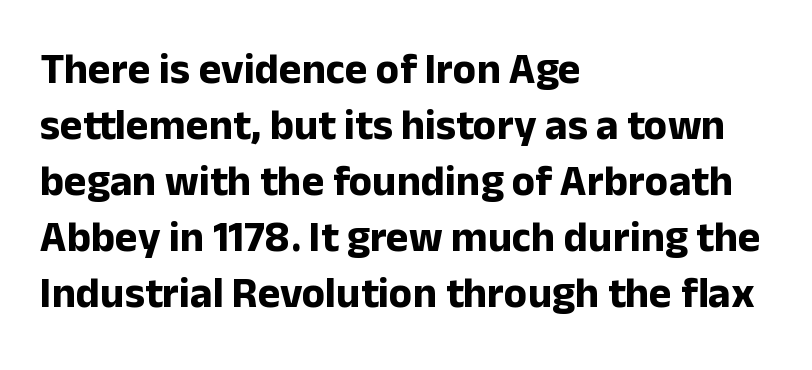
Nobody touched the tracking dial on this one. This is roman type, the default non-slanted kind. The vertical gap from one line to the next is medium. The passage is arranged the way most books set body copy — flush left. This sample has the flowing, uneven cadence of proportional lettering. What kind of face is this? One without serifs — a sans.
